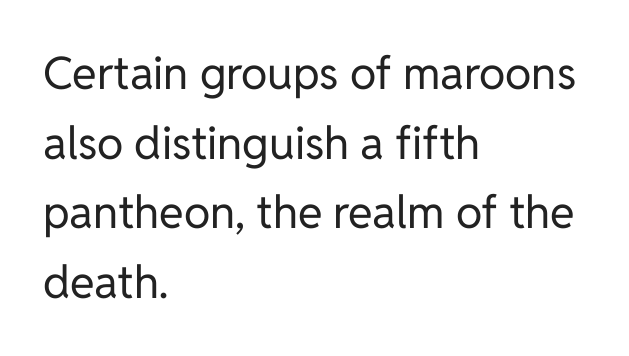
The image shows 45 px regular-weight sans-serif type, upright; set left-aligned, normal line spacing (1.55x), normal letter spacing, not underlined; low stroke contrast and a medium x-height.
